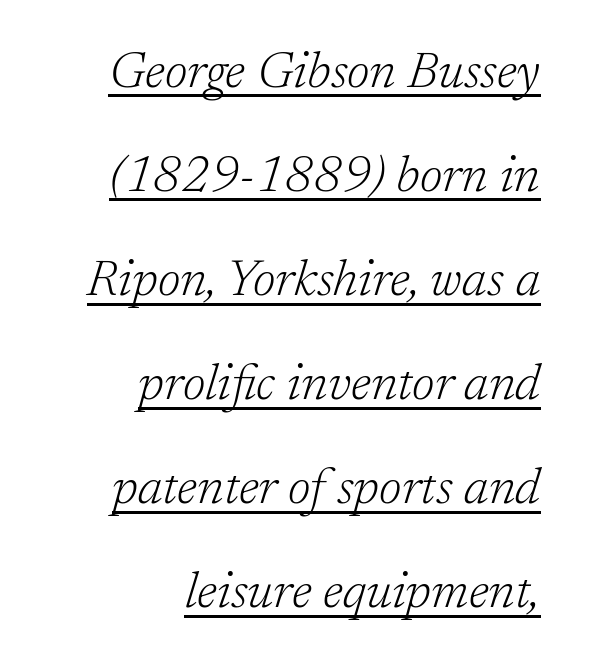
Q: Is the text bold? A: No.
Q: Is the text italic (slanted)? A: Yes, it leans right by about 17 degrees.
Q: Is the typeface a serif or a sans-serif typeface? A: Serif.
Q: Is the text underlined? A: Yes.
Q: How is the paragraph aligned? A: Right-aligned.
Q: Is the spacing between letters normal or unusually wide? A: Normal.
Q: Is the spacing between lines tight, normal or loose? A: Loose.
Q: Width (condensed, normal, or wide)? A: Normal.
Q: Stroke contrast? A: Low.
Q: x-height? A: Medium.
Q: Monospaced? A: No.
